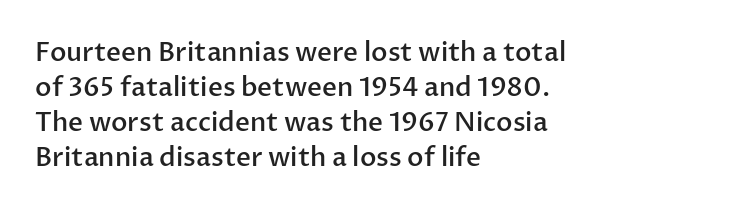
The image shows 26 px text type, upright; set left-aligned, normal line spacing (1.35x), normal letter spacing, not underlined.
